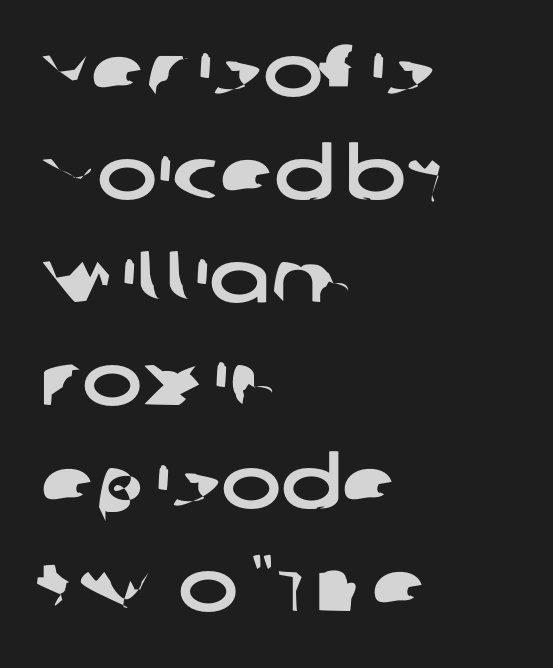
The image shows 72 px wide sans-serif type; set left-aligned, normal line spacing (1.43x), normal letter spacing, not underlined; low stroke contrast and a large x-height.
